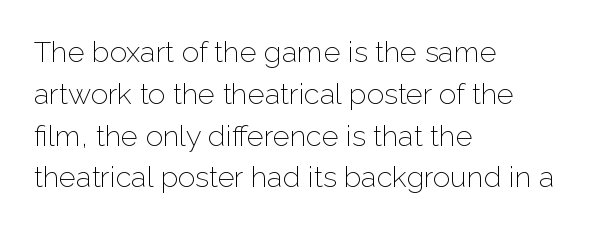
Tall strokes in this sample are plumb rather than angled. No feet cap the strokes, marking this as sans-serif type. Glance below the letters and you will spot only blank space. Every row of glyphs begins at an identical x-position on the left. The face used here is proportionally spaced, like ordinary book or web type. The letters sit at their default tracking, neither squeezed nor spread.
